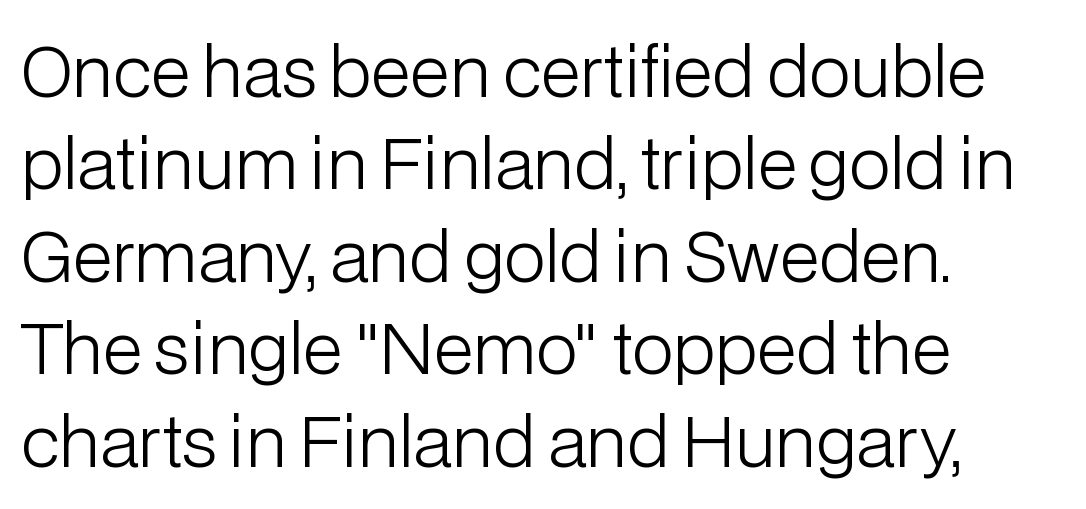
The image shows 69 px light sans-serif type, upright; set left-aligned, normal line spacing (1.34x), normal letter spacing, not underlined; low stroke contrast and a medium x-height.
